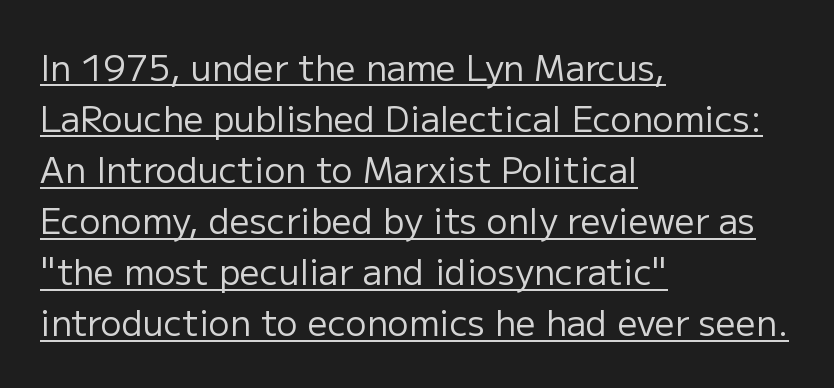
Q: Is the text bold? A: No.
Q: Is the text italic (slanted)? A: No, it is upright.
Q: Is the typeface a serif or a sans-serif typeface? A: Sans-serif.
Q: Is the text underlined? A: Yes.
Q: How is the paragraph aligned? A: Left-aligned.
Q: Is the spacing between letters normal or unusually wide? A: Normal.
Q: Is the spacing between lines tight, normal or loose? A: Normal.
Q: Width (condensed, normal, or wide)? A: Normal.
Q: Stroke contrast? A: Low.
Q: x-height? A: Medium.
Q: Monospaced? A: No.
